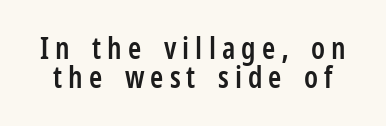
The image shows 30 px semibold, condensed sans-serif type, upright; set tight line spacing (0.97x), unusually wide letter spacing (+0.2 em), not underlined; low stroke contrast and a medium x-height.
